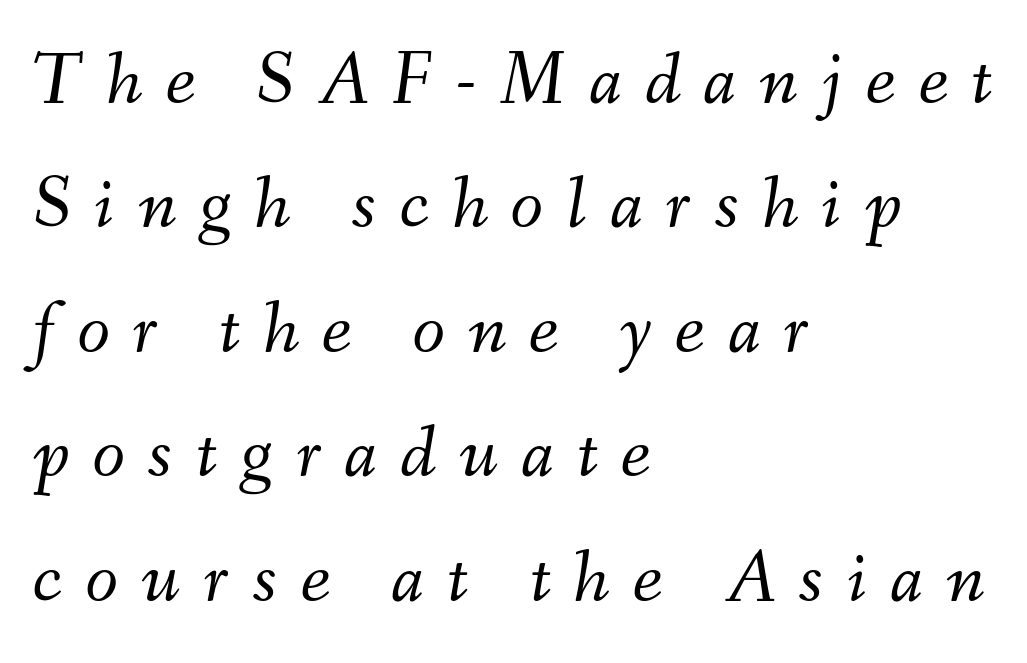
{"italic": "yes", "lean": "right", "slant_degrees": 9, "bold": "no", "weight": "light", "width": "normal", "stroke_contrast": "medium", "x_height": "small", "monospaced": "no", "underline": "no", "align": "left", "line_spacing": "normal", "line_spacing_ratio": 1.66, "letter_spacing": "wide", "letter_spacing_em": 0.31, "glyph_px": 75}
